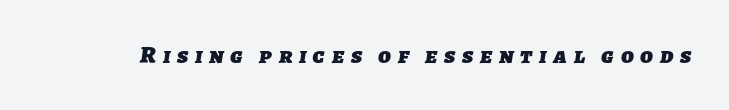
{"bold": "yes", "underline": "no", "letter_spacing": "wide", "letter_spacing_em": 0.28, "glyph_px": 24}
